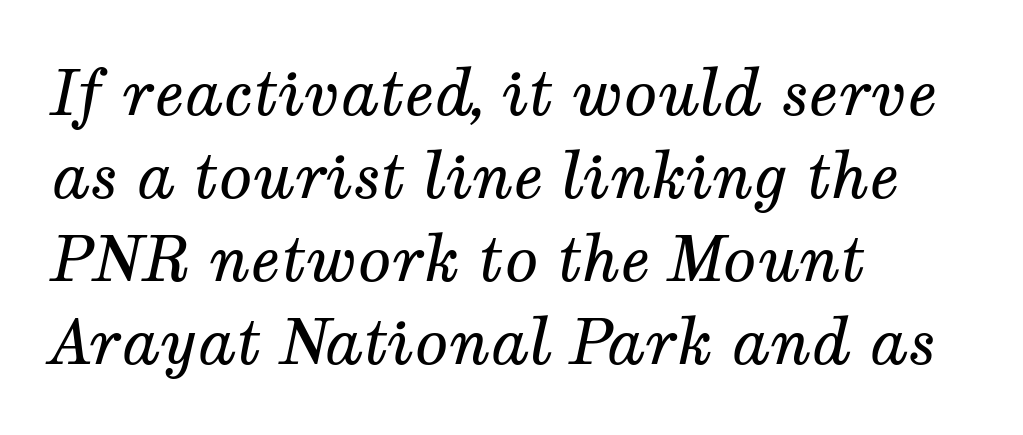
Q: Is the text bold? A: No.
Q: Is the text italic (slanted)? A: Yes, it leans right by about 12 degrees.
Q: Is the typeface a serif or a sans-serif typeface? A: Serif.
Q: Is the text underlined? A: No.
Q: How is the paragraph aligned? A: Left-aligned.
Q: Is the spacing between letters normal or unusually wide? A: Normal.
Q: Is the spacing between lines tight, normal or loose? A: Normal.
Q: Width (condensed, normal, or wide)? A: Normal.
Q: Stroke contrast? A: Medium.
Q: x-height? A: Medium.
Q: Monospaced? A: No.
